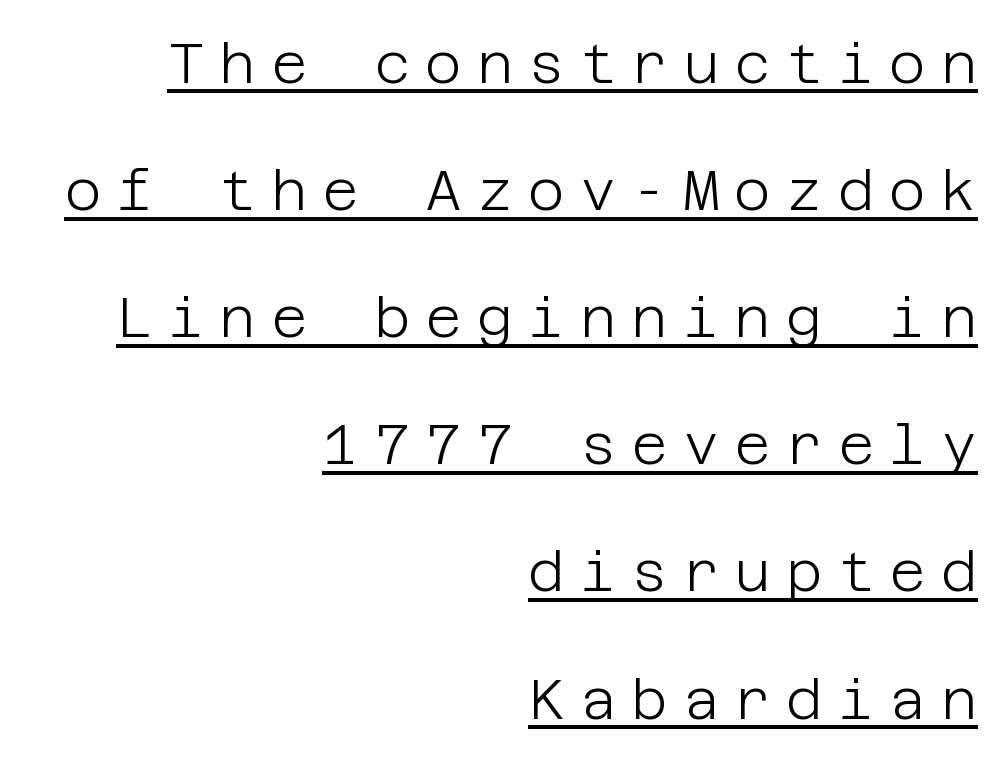
Q: Is the text bold? A: No.
Q: Is the text italic (slanted)? A: No, it is upright.
Q: Is the typeface a serif or a sans-serif typeface? A: Sans-serif.
Q: Is the text underlined? A: Yes.
Q: How is the paragraph aligned? A: Right-aligned.
Q: Is the spacing between letters normal or unusually wide? A: Unusually wide.
Q: Is the spacing between lines tight, normal or loose? A: Loose.
Q: Width (condensed, normal, or wide)? A: Normal.
Q: Stroke contrast? A: Low.
Q: x-height? A: Large.
